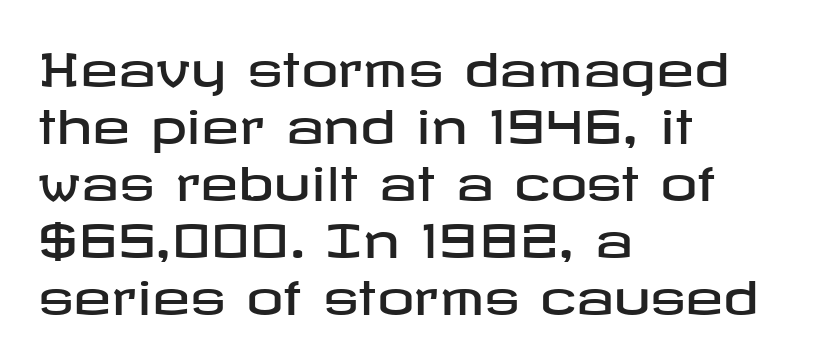
Q: Is the text italic (slanted)? A: No, it is upright.
Q: Is the typeface a serif or a sans-serif typeface? A: Sans-serif.
Q: Is the text underlined? A: No.
Q: How is the paragraph aligned? A: Left-aligned.
Q: Is the spacing between letters normal or unusually wide? A: Normal.
Q: Width (condensed, normal, or wide)? A: Wide.
Q: Stroke contrast? A: Low.
Q: x-height? A: Medium.
